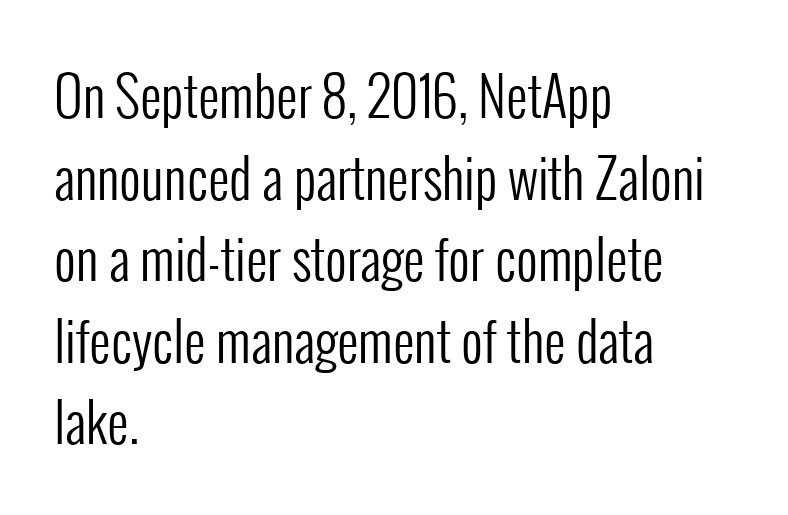
The image shows 53 px regular-weight, condensed sans-serif type, upright; set left-aligned, normal line spacing (1.54x), normal letter spacing, not underlined; low stroke contrast and a medium x-height.
